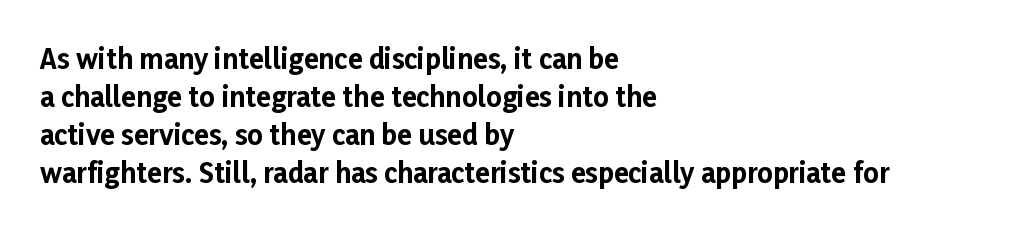
The image shows 27 px bold type, upright; set left-aligned, normal line spacing (1.41x), normal letter spacing, not underlined.
